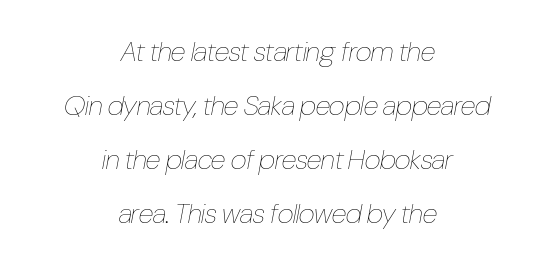
The typography opts for an oblique posture over an upright one. The passage shown is not underscored anywhere. Is this a fixed-width face? No — the glyphs have proportional, varying widths. Successive baselines arrive slowly, with a big drop between each. Glyph-to-glyph distance matches everyday printed text. These glyphs show unthickened strokes, regular width or finer.
